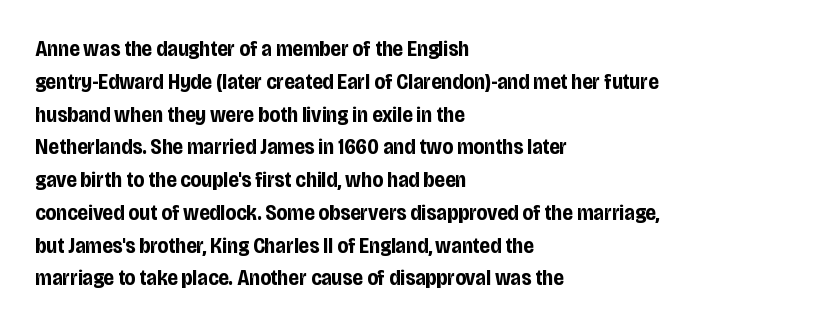
The image shows 22 px bold type, upright; set left-aligned, normal line spacing (1.49x), normal letter spacing, not underlined.
